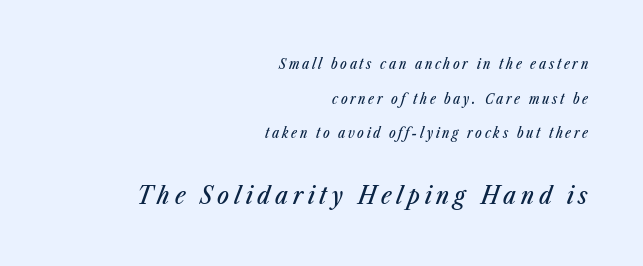
Q: Is the text italic (slanted)? A: Yes, it leans right by about 23 degrees.
Q: Is the text underlined? A: No.
Q: How is the paragraph aligned? A: Right-aligned.
Q: Is the spacing between lines tight, normal or loose? A: Loose.
Q: Which block of text is set in a larger size, the first (top) or the second (bottom)? A: The second (bottom) one.
